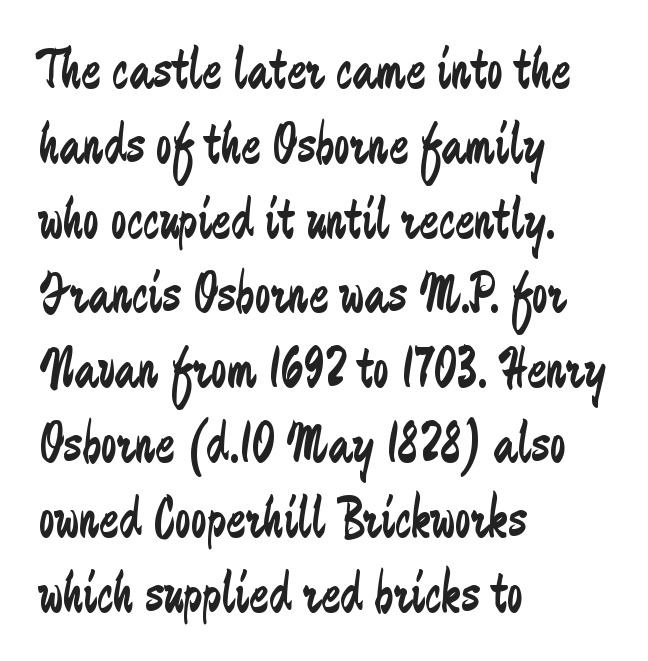
Rule under the text: the space is simply empty. Here the designer chose a conventional face with non-uniform glyph widths. Stroke mass is kept to a normal reading level or below. These lines are set flush left with a ragged right edge.
